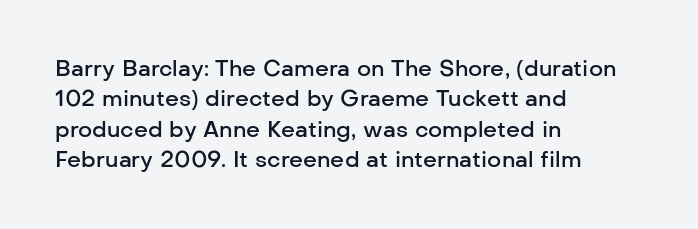
{"italic": "no", "bold": "semi", "underline": "no", "align": "left", "line_spacing": "normal", "line_spacing_ratio": 1.38, "letter_spacing": "normal", "letter_spacing_em": 0.0, "glyph_px": 22}
